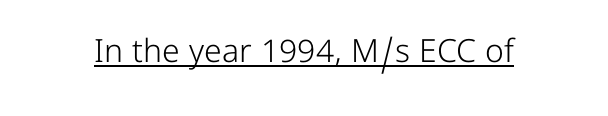
{"serif": "no", "italic": "no", "bold": "no", "weight": "light", "width": "normal", "stroke_contrast": "low", "x_height": "medium", "monospaced": "no", "underline": "yes", "letter_spacing": "normal", "letter_spacing_em": 0.0, "glyph_px": 32}
